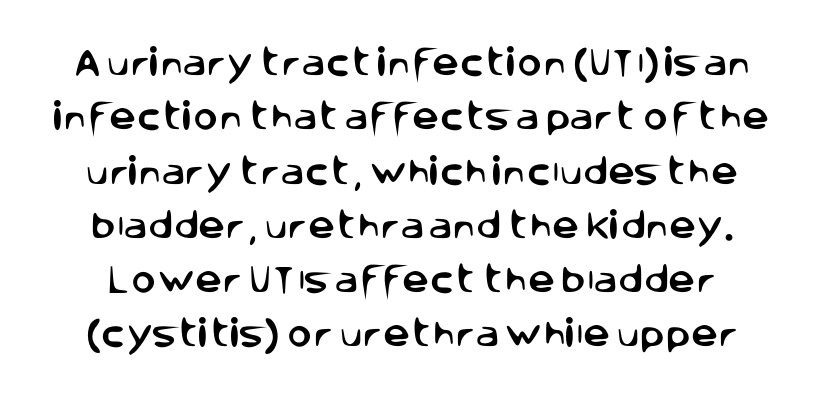
Q: Is the text italic (slanted)? A: No, it is upright.
Q: Is the typeface a serif or a sans-serif typeface? A: Sans-serif.
Q: Is the text underlined? A: No.
Q: Is the spacing between letters normal or unusually wide? A: Normal.
Q: Width (condensed, normal, or wide)? A: Normal.
Q: Stroke contrast? A: Low.
Q: x-height? A: Large.
Q: Monospaced? A: No.
